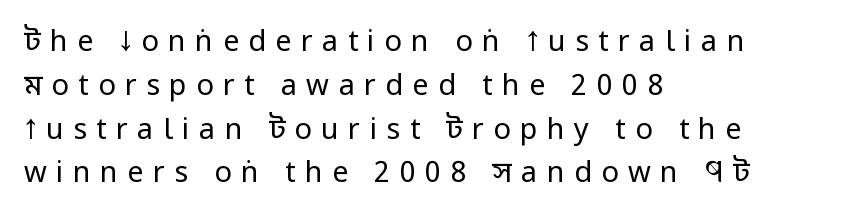
Q: Is the text bold? A: No.
Q: Is the text italic (slanted)? A: No, it is upright.
Q: Is the typeface a serif or a sans-serif typeface? A: Sans-serif.
Q: Is the text underlined? A: No.
Q: How is the paragraph aligned? A: Left-aligned.
Q: Is the spacing between letters normal or unusually wide? A: Unusually wide.
Q: Is the spacing between lines tight, normal or loose? A: Normal.
Q: Width (condensed, normal, or wide)? A: Condensed.
Q: Stroke contrast? A: Low.
Q: x-height? A: Large.
Q: Monospaced? A: No.
